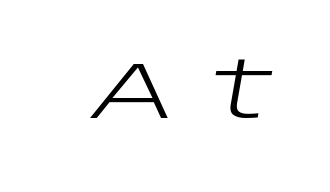
{"italic": "yes", "lean": "right", "slant_degrees": 10, "bold": "no", "weight": "regular", "width": "wide", "stroke_contrast": "low", "x_height": "large", "monospaced": "no", "underline": "no", "letter_spacing": "wide", "letter_spacing_em": 0.44, "glyph_px": 79}
